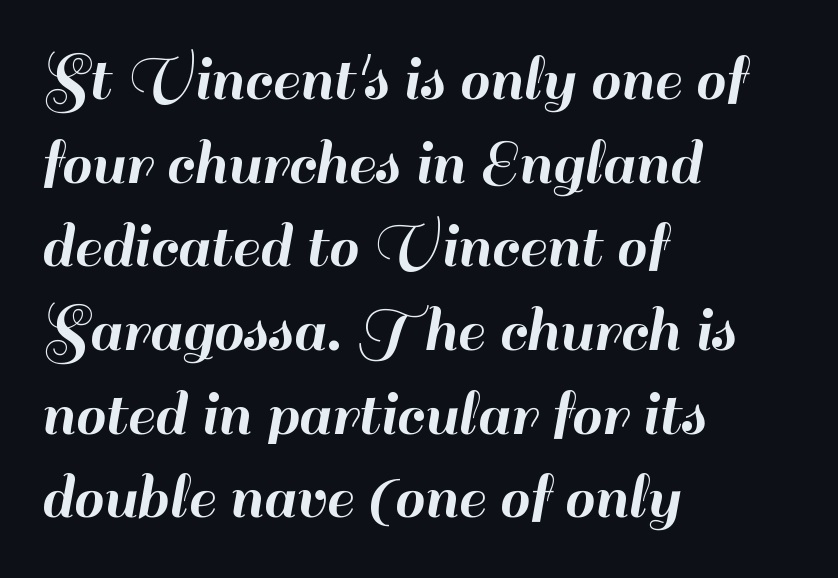
A student would call this left alignment; a typographer would say flush left, rag right. Typographically, this falls in the sans-serif category. Just letters on the line, the space beneath them empty. Inter-character spacing is left at the font's built-in metrics.
